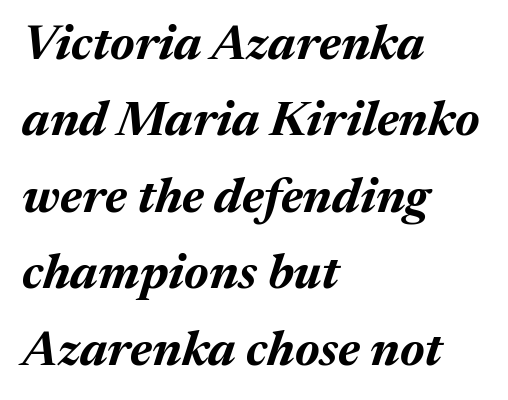
Q: Is the text bold? A: Yes.
Q: Is the text italic (slanted)? A: Yes, it leans right by about 17 degrees.
Q: Is the text underlined? A: No.
Q: How is the paragraph aligned? A: Left-aligned.
Q: Is the spacing between letters normal or unusually wide? A: Normal.
Q: Is the spacing between lines tight, normal or loose? A: Normal.
Q: Width (condensed, normal, or wide)? A: Normal.
Q: Stroke contrast? A: Medium.
Q: x-height? A: Medium.
Q: Monospaced? A: No.
